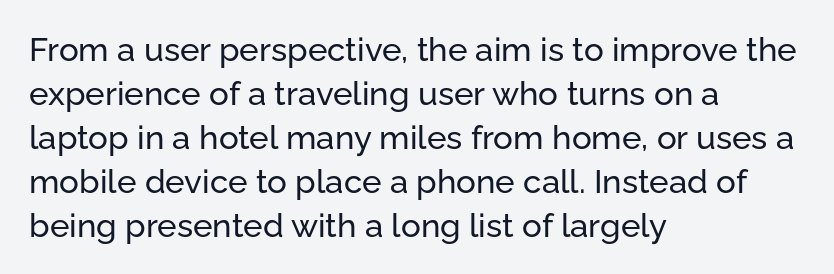
Nope, no serifs anywhere on these letters. Do the letters lean? They stand straight. The rendering anchors every line to the left-hand side. The baseline area is clear.
